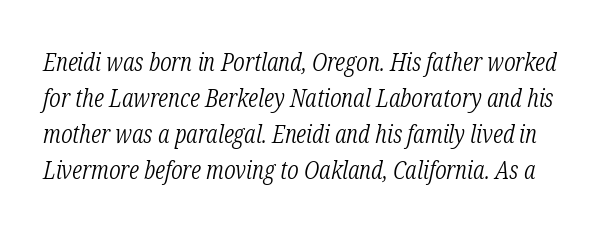
The image shows 26 px text type, italic (leaning right); set normal line spacing (1.39x), normal letter spacing, not underlined.
